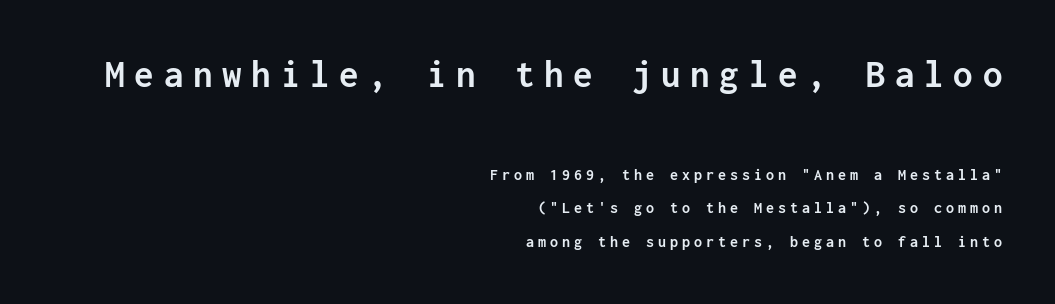
{"serif": "no", "italic": "no", "bold": "yes", "weight": "semibold", "width": "normal", "stroke_contrast": "low", "x_height": "medium", "monospaced": "yes", "underline": "no", "align": "right", "line_spacing": "loose", "line_spacing_ratio": 2.09, "letter_spacing": "wide", "letter_spacing_em": 0.25, "larger_block": "first", "size_ratio": 2.44, "glyph_px": 39}
